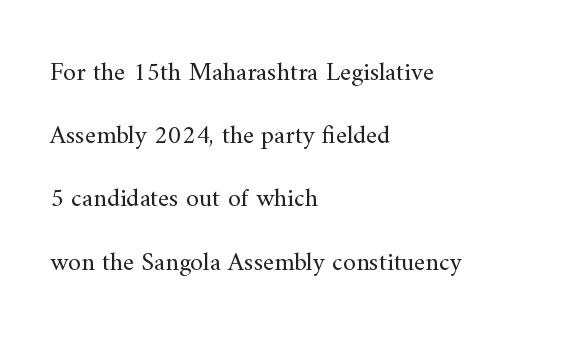
The image shows 26 px text type, upright; set left-aligned, loose line spacing (2.43x), normal letter spacing, not underlined.
